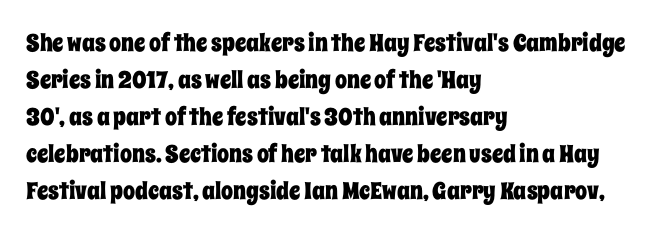
The image shows 24 px text type, upright; set left-aligned, normal line spacing (1.54x), normal letter spacing, not underlined.
